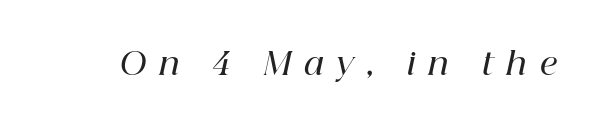
{"serif": "yes", "italic": "yes", "lean": "right", "slant_degrees": 12, "bold": "semi", "weight": "semibold", "width": "normal", "stroke_contrast": "high", "x_height": "medium", "monospaced": "no", "underline": "no", "letter_spacing": "wide", "letter_spacing_em": 0.43, "glyph_px": 31}
